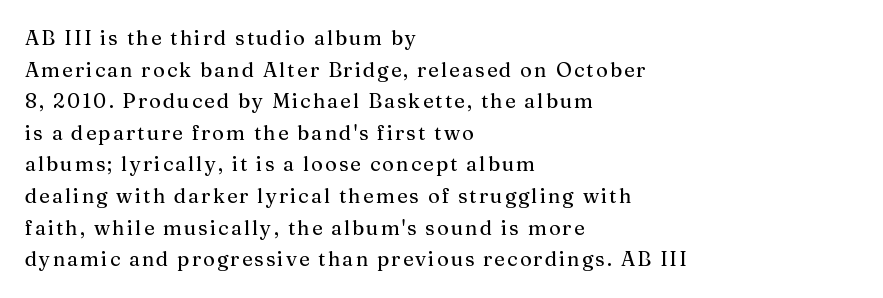
Q: Is the text italic (slanted)? A: No, it is upright.
Q: Is the text underlined? A: No.
Q: How is the paragraph aligned? A: Left-aligned.
Q: Is the spacing between lines tight, normal or loose? A: Normal.
